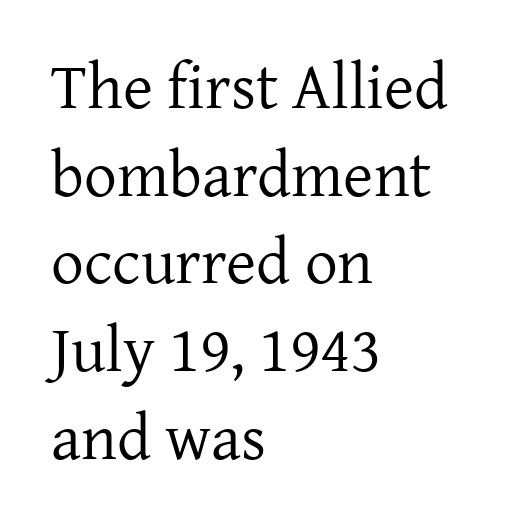
The image shows 65 px regular-weight serif type, upright; set left-aligned, normal line spacing (1.35x), normal letter spacing, not underlined; low stroke contrast and a medium x-height.
